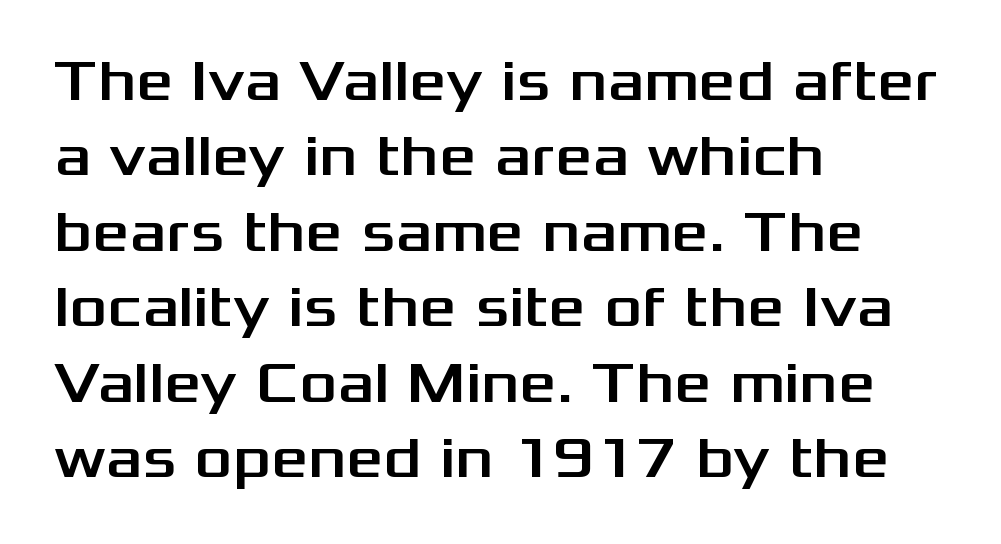
{"serif": "no", "italic": "no", "width": "wide", "stroke_contrast": "medium", "x_height": "medium", "monospaced": "no", "underline": "no", "align": "left", "line_spacing": "normal", "line_spacing_ratio": 1.3, "letter_spacing": "normal", "letter_spacing_em": 0.0, "glyph_px": 58}
